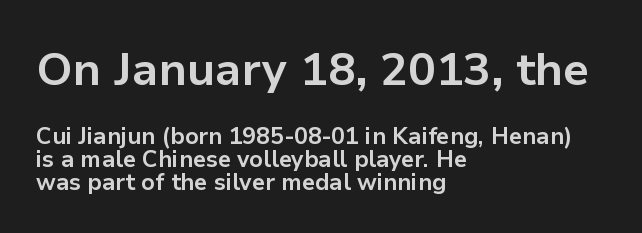
Italic? Not at all — the glyphs are vertical. The typesetter chose a ragged-right arrangement here. Inter-character spacing is left at the font's built-in metrics. Check the space under the baseline: it is left empty. The passage shown is emphatically bold. A sans-serif font was chosen for this passage.
